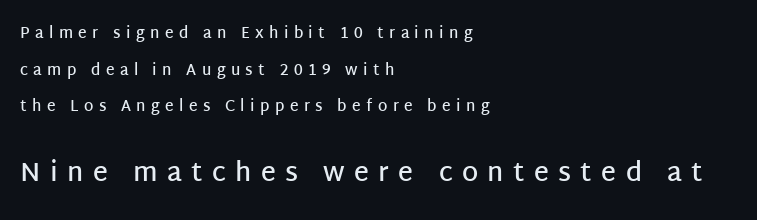
{"italic": "no", "bold": "semi", "underline": "no", "align": "left", "line_spacing": "loose", "line_spacing_ratio": 2.45, "letter_spacing": "wide", "letter_spacing_em": 0.36, "larger_block": "second", "size_ratio": 1.73, "glyph_px": 26}
